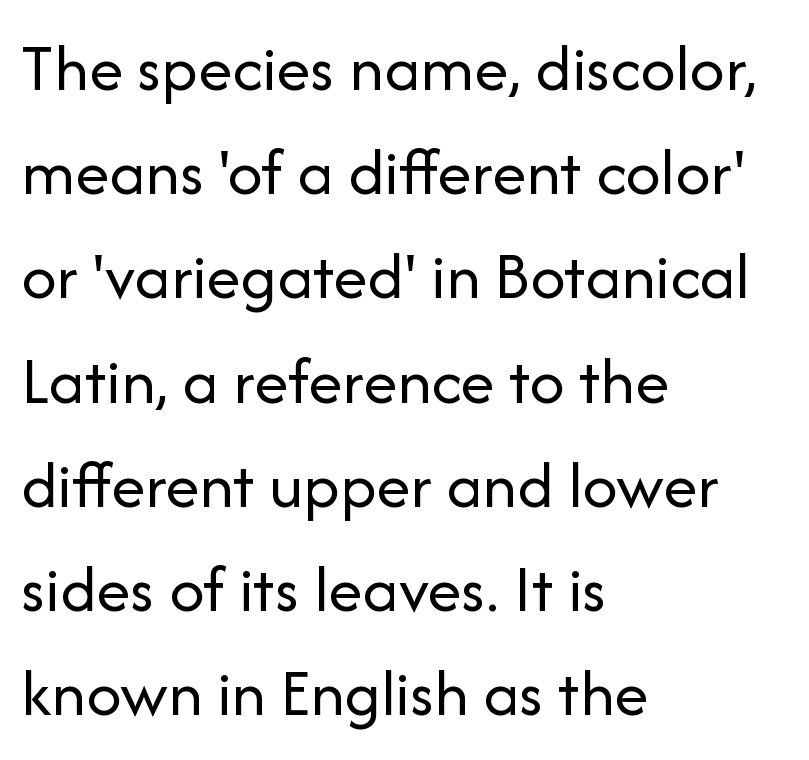
Q: Is the text bold? A: No.
Q: Is the text italic (slanted)? A: No, it is upright.
Q: Is the typeface a serif or a sans-serif typeface? A: Sans-serif.
Q: Is the text underlined? A: No.
Q: How is the paragraph aligned? A: Left-aligned.
Q: Is the spacing between letters normal or unusually wide? A: Normal.
Q: Is the spacing between lines tight, normal or loose? A: Normal.
Q: Width (condensed, normal, or wide)? A: Normal.
Q: Stroke contrast? A: Low.
Q: x-height? A: Medium.
Q: Monospaced? A: No.
